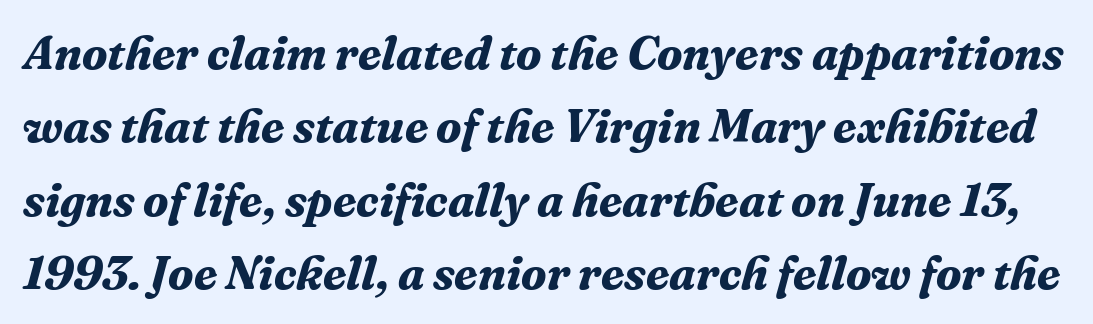
Q: Is the text bold? A: Yes.
Q: Is the text italic (slanted)? A: Yes, it leans right by about 16 degrees.
Q: Is the typeface a serif or a sans-serif typeface? A: Serif.
Q: Is the text underlined? A: No.
Q: Is the spacing between letters normal or unusually wide? A: Normal.
Q: Is the spacing between lines tight, normal or loose? A: Normal.
Q: Width (condensed, normal, or wide)? A: Normal.
Q: Stroke contrast? A: Medium.
Q: x-height? A: Medium.
Q: Monospaced? A: No.
